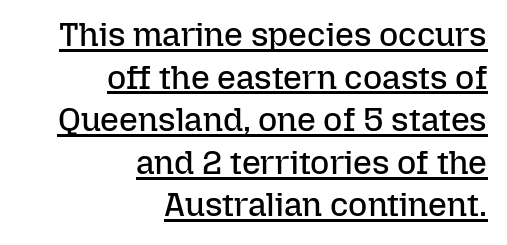
{"italic": "no", "bold": "no", "weight": "regular", "width": "normal", "stroke_contrast": "low", "x_height": "medium", "monospaced": "no", "underline": "yes", "align": "right", "line_spacing": "normal", "line_spacing_ratio": 1.29, "letter_spacing": "normal", "letter_spacing_em": 0.0, "glyph_px": 33}
